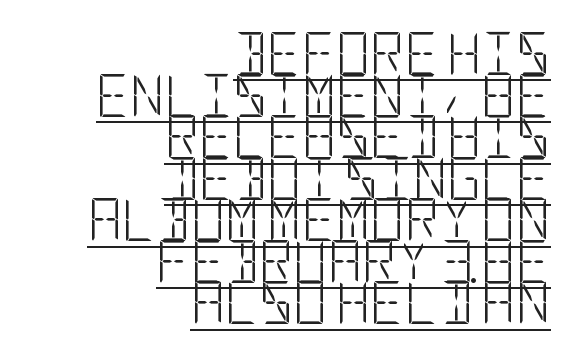
The image shows 42 px light, condensed sans-serif type, upright; set right-aligned, tight line spacing (0.99x), normal letter spacing, underlined; low stroke contrast and a large x-height.
